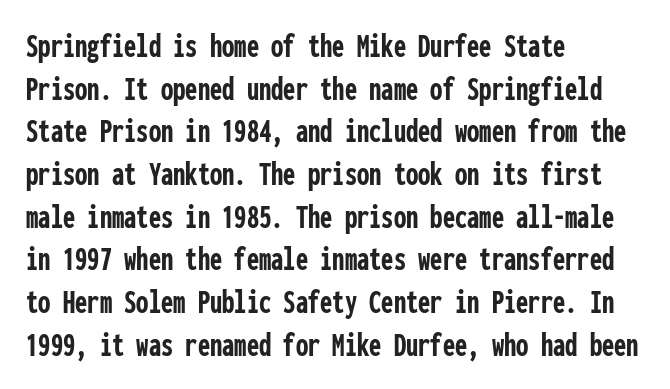
The gap between lines stays unmarked. Monospaced: the letters line up in strict vertical columns. These lines carry a lot of weight — the face is fully bold. Is there any slant? The stems are plumb. Layout note: lines flush left. These lines are composed in type without serifs.
